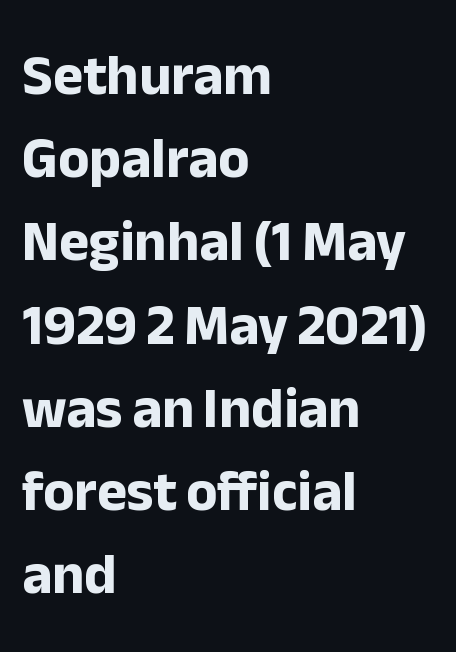
The paragraph shown leans on its left margin. Check under the words: just untouched page. In terms of letterform style, serifs are entirely absent. The passage shown is emphatically bold. Designer's note — italics off, roman on. The gaps between neighbouring characters are ordinary and unremarkable.
